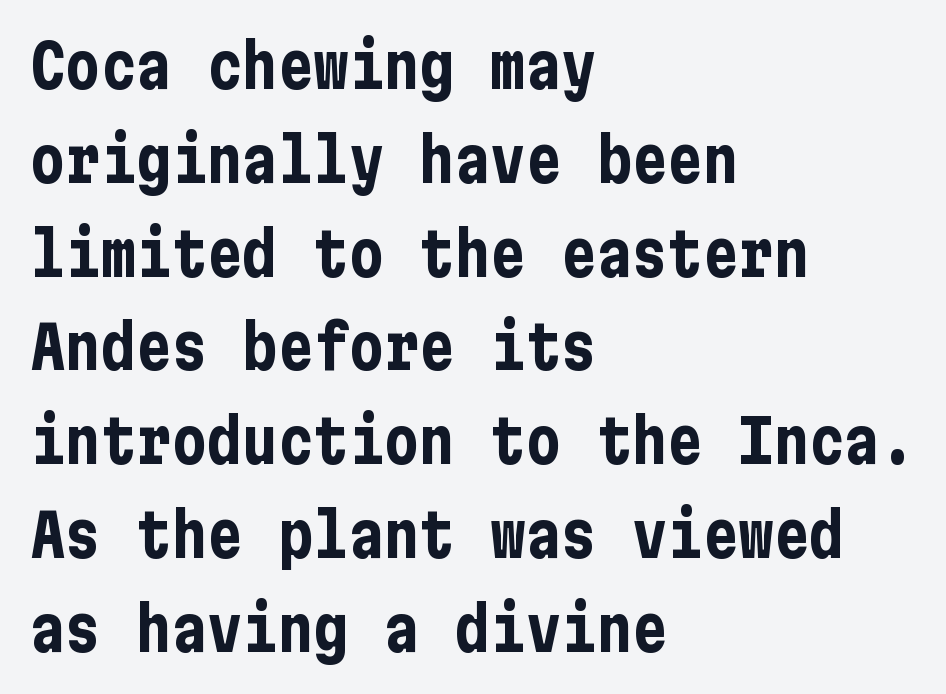
Typeset ragged right — the left edge is the straight one. You'd pick this weight for a headline — it's a proper bold. You could call the tracking neutral — neither tight nor loose. The block of text has a typical density, with ordinary space between rows. Glance below the letters and you will spot only blank space. Stroke terminals: plain, sans-serif.
